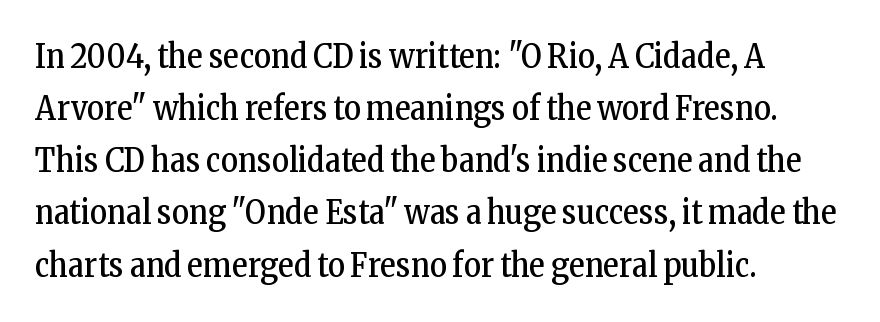
Q: Is the text bold? A: No.
Q: Is the text italic (slanted)? A: No, it is upright.
Q: Is the typeface a serif or a sans-serif typeface? A: Serif.
Q: Is the text underlined? A: No.
Q: How is the paragraph aligned? A: Left-aligned.
Q: Is the spacing between letters normal or unusually wide? A: Normal.
Q: Is the spacing between lines tight, normal or loose? A: Normal.
Q: Width (condensed, normal, or wide)? A: Condensed.
Q: Stroke contrast? A: Low.
Q: x-height? A: Medium.
Q: Monospaced? A: No.
